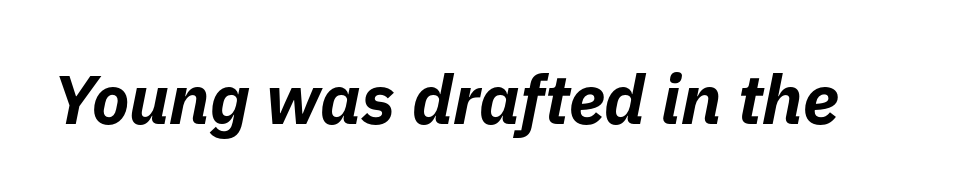
The gaps between neighbouring characters are ordinary and unremarkable. Think of a printed novel: that variable character pitch is what you see here. The text carries the slant typical of an italic or oblique font. No word sits above an underline.
